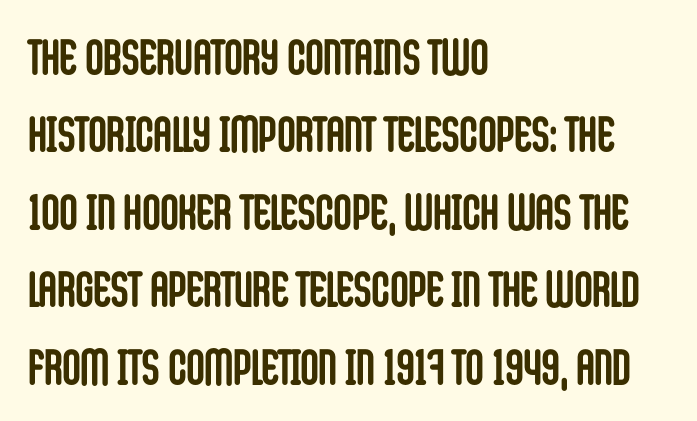
The image shows 50 px semibold, condensed sans-serif type, upright; set left-aligned, normal line spacing (1.55x), normal letter spacing, not underlined; low stroke contrast and a large x-height.
